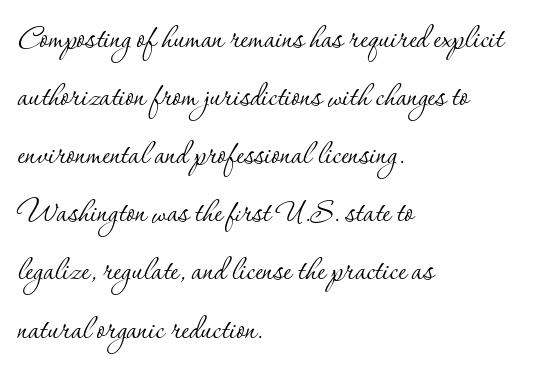
Q: Is the text bold? A: No.
Q: Is the text italic (slanted)? A: Yes.
Q: Is the typeface a serif or a sans-serif typeface? A: Serif.
Q: Is the text underlined? A: No.
Q: How is the paragraph aligned? A: Left-aligned.
Q: Is the spacing between letters normal or unusually wide? A: Normal.
Q: Is the spacing between lines tight, normal or loose? A: Normal.
Q: Width (condensed, normal, or wide)? A: Normal.
Q: Stroke contrast? A: Low.
Q: x-height? A: Small.
Q: Monospaced? A: No.
